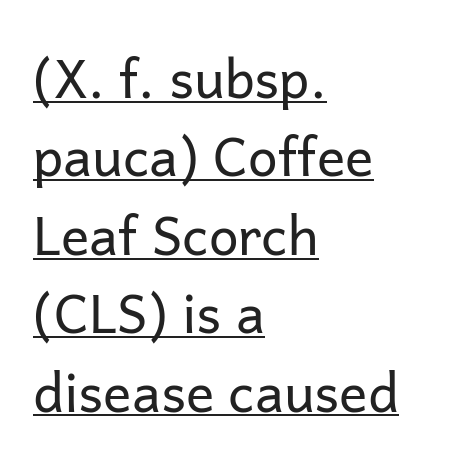
{"serif": "no", "italic": "no", "bold": "no", "weight": "regular", "width": "normal", "stroke_contrast": "low", "x_height": "medium", "monospaced": "no", "underline": "yes", "align": "left", "line_spacing": "normal", "line_spacing_ratio": 1.48, "letter_spacing": "normal", "letter_spacing_em": 0.0, "glyph_px": 53}
